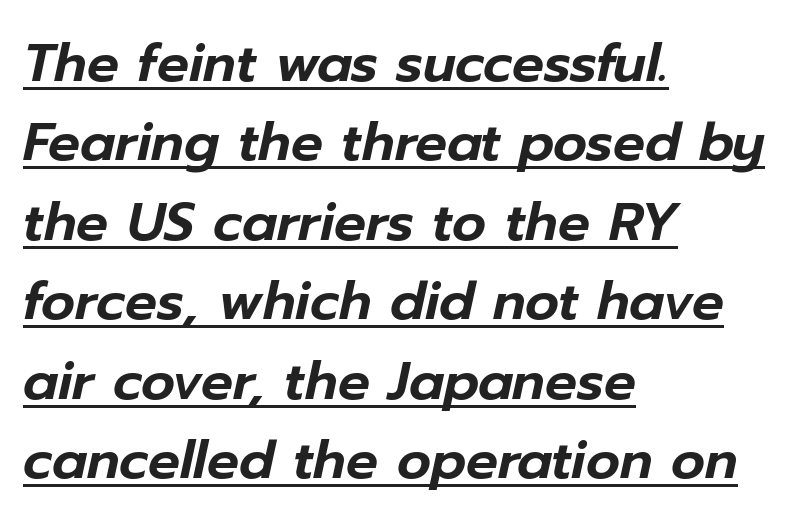
Letter spacing: default. The ragged edge is on the right, which tells us the setting is flush left. Rows of type keep a routine distance in the vertical direction. You could not count columns in this text — the font is proportionally spaced. Posture: slanted.
